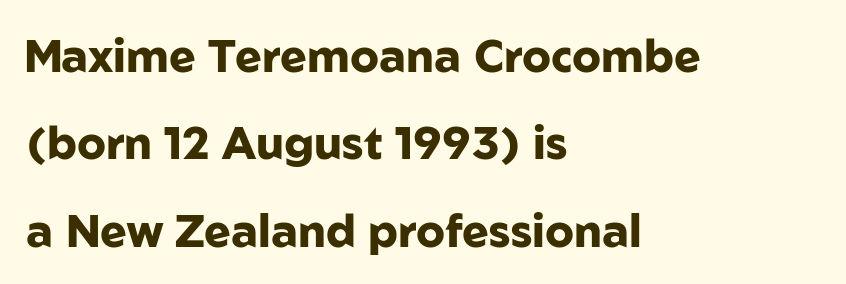
{"serif": "no", "italic": "no", "bold": "yes", "weight": "heavy", "width": "normal", "stroke_contrast": "low", "x_height": "medium", "monospaced": "no", "underline": "no", "align": "left", "line_spacing": "loose", "line_spacing_ratio": 1.94, "letter_spacing": "normal", "letter_spacing_em": 0.0, "glyph_px": 45}
